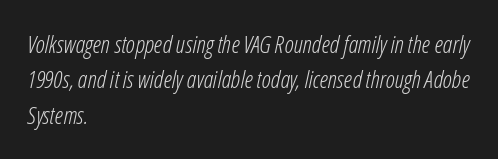
{"italic": "yes", "lean": "right", "slant_degrees": 12, "bold": "no", "underline": "no", "align": "left", "line_spacing": "normal", "line_spacing_ratio": 1.47, "letter_spacing": "normal", "letter_spacing_em": 0.0, "glyph_px": 24}
